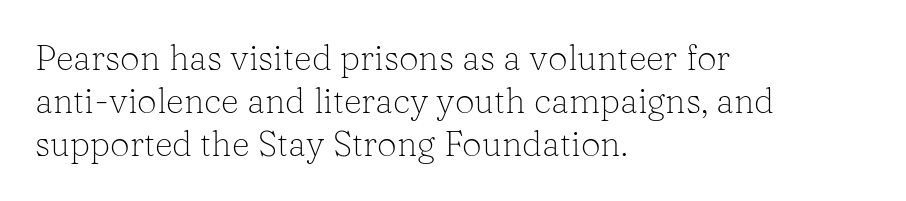
Here the designer chose a conventional face with non-uniform glyph widths. Compared with a typical body face, this is equally light or lighter still. If you drew a line through each stem, it would be perfectly vertical. Compared with a centered layout, this one pins lines to the left instead. Caption: standard tracking, unaltered.
